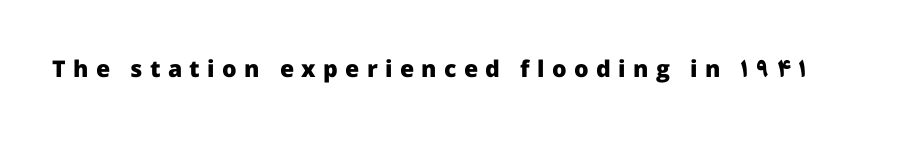
{"italic": "no", "bold": "yes", "underline": "no", "letter_spacing": "wide", "letter_spacing_em": 0.32, "glyph_px": 23}
